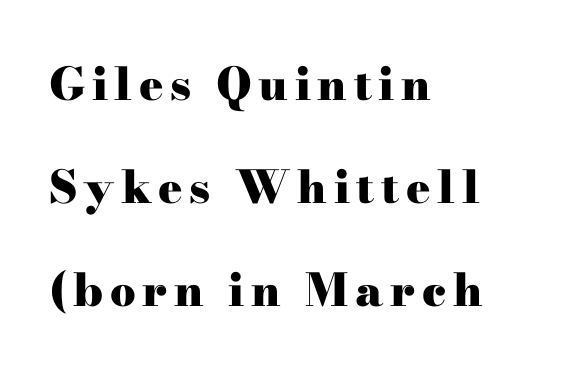
The setting favours the left margin, as ordinary paragraphs usually do. Italic? Not at all — the glyphs are vertical. Vertical spacing — loose. The glyphs have the mass of a bold cut. Nobody drew a line under any word here. A serif font was chosen for this passage.
